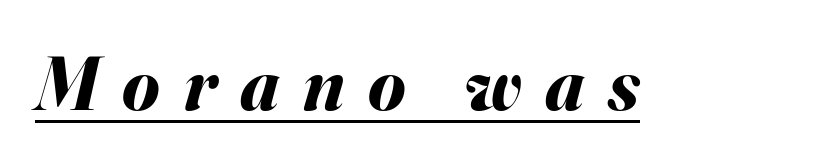
The rendered words wear a rule along their underside. Each glyph is drawn with heavy, bold strokes. These lines have a slow, spaced-out rhythm from letter to letter. The font's italic variant was chosen for this text.
